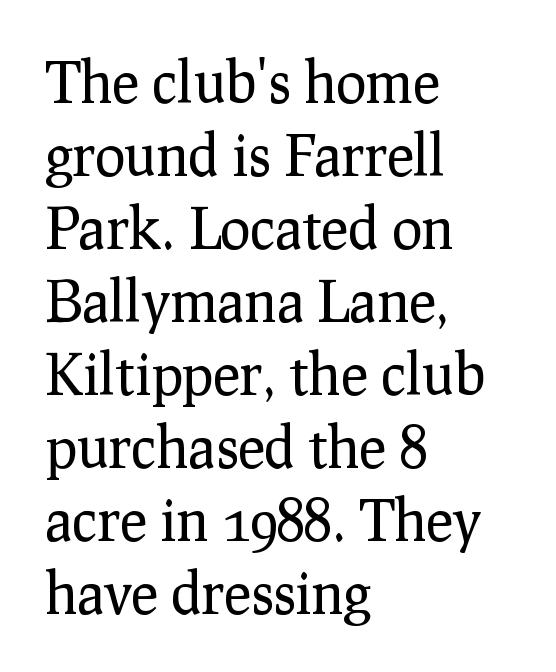
{"serif": "yes", "italic": "no", "bold": "no", "weight": "regular", "width": "normal", "stroke_contrast": "low", "x_height": "medium", "monospaced": "no", "underline": "no", "align": "left", "line_spacing": "normal", "line_spacing_ratio": 1.28, "letter_spacing": "normal", "letter_spacing_em": 0.0, "glyph_px": 57}
